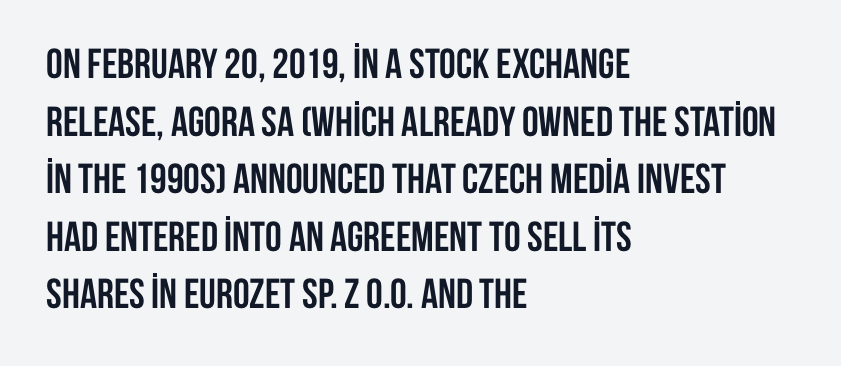
{"serif": "no", "italic": "no", "bold": "yes", "weight": "semibold", "width": "condensed", "stroke_contrast": "low", "x_height": "large", "monospaced": "no", "underline": "no", "align": "left", "line_spacing": "normal", "line_spacing_ratio": 1.37, "letter_spacing": "normal", "letter_spacing_em": 0.0, "glyph_px": 42}
